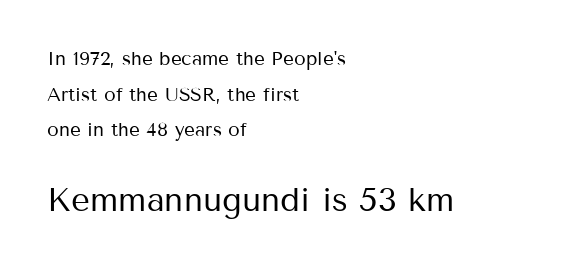
In terms of letterspacing, this is plain default setting. Beneath every word, the page is bare. Think standard paragraph weight, or any step lighter than that. Is the block centered? No — it sits flush against the left margin. What kind of face is this? One without serifs — a sans.
